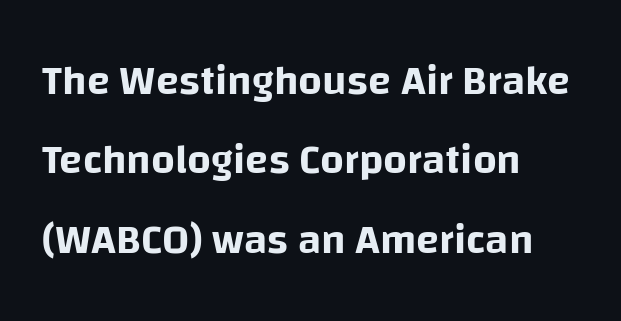
The image shows 42 px sans-serif type, upright; set left-aligned, line spacing 1.89x, normal letter spacing, not underlined; low stroke contrast and a large x-height.
